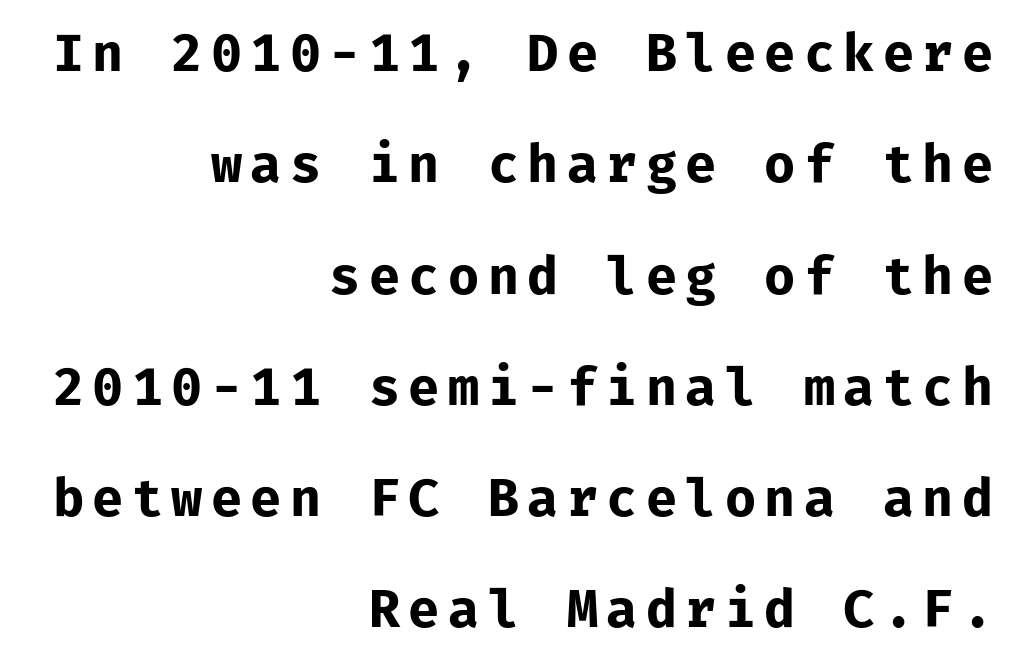
{"serif": "no", "italic": "no", "bold": "yes", "weight": "bold", "width": "normal", "stroke_contrast": "low", "x_height": "medium", "monospaced": "yes", "underline": "no", "align": "right", "line_spacing": "loose", "line_spacing_ratio": 2.14, "glyph_px": 52}
